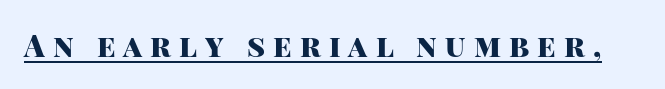
{"serif": "no", "italic": "no", "bold": "yes", "weight": "heavy", "width": "normal", "stroke_contrast": "high", "x_height": "large", "monospaced": "no", "underline": "yes", "letter_spacing": "wide", "letter_spacing_em": 0.27, "glyph_px": 30}
